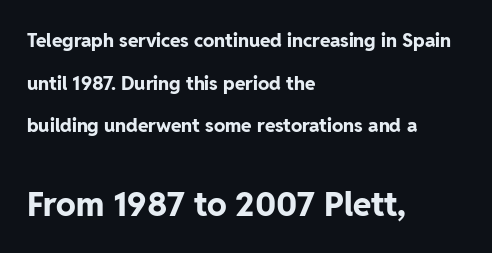
The image shows 33 px bold sans-serif type, upright; set left-aligned, loose line spacing (2.25x), normal letter spacing, not underlined; the second (bottom) block is 1.74x larger; low stroke contrast and a medium x-height.
